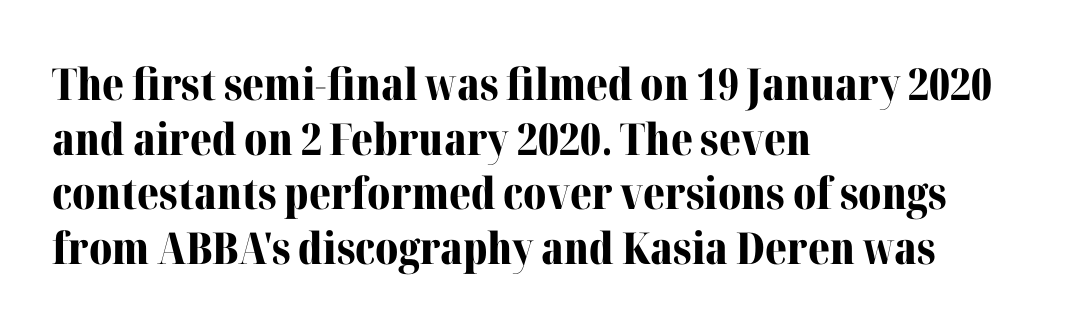
The image shows 44 px bold serif type, upright; set left-aligned, line spacing 1.24x, normal letter spacing, not underlined; medium stroke contrast and a medium x-height.
